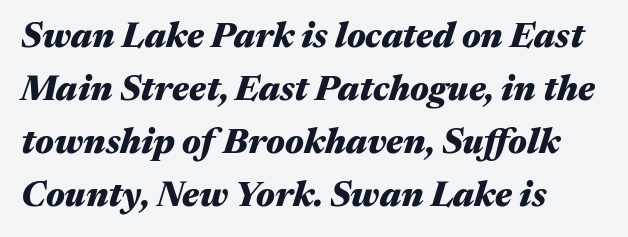
The rendering applies a slant to the glyphs. Short and long lines alike share a common starting point at left. Honestly, the letter spacing is just normal — you wouldn't notice it. The strokes are fattened all the way to bold. Descenders hang freely into open space. A typesetter would call this leading conventional body-copy spacing.
